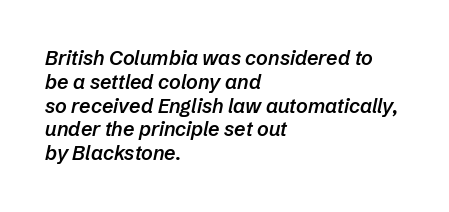
Strokes here are thickened, but only to semibold level. Words float on clear page, feet unadorned. The text block is weighted toward the left margin, trailing off unevenly rightward. Characters follow at the spacing the type designer built in. It's the slanting kind of type.
